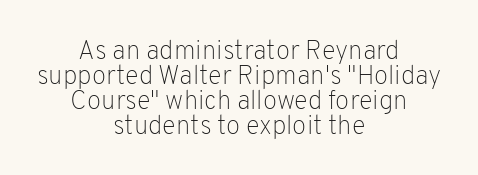
Q: Is the text bold? A: No.
Q: Is the text italic (slanted)? A: No, it is upright.
Q: Is the text underlined? A: No.
Q: How is the paragraph aligned? A: Centered.
Q: Is the spacing between letters normal or unusually wide? A: Normal.
Q: Is the spacing between lines tight, normal or loose? A: Tight.
